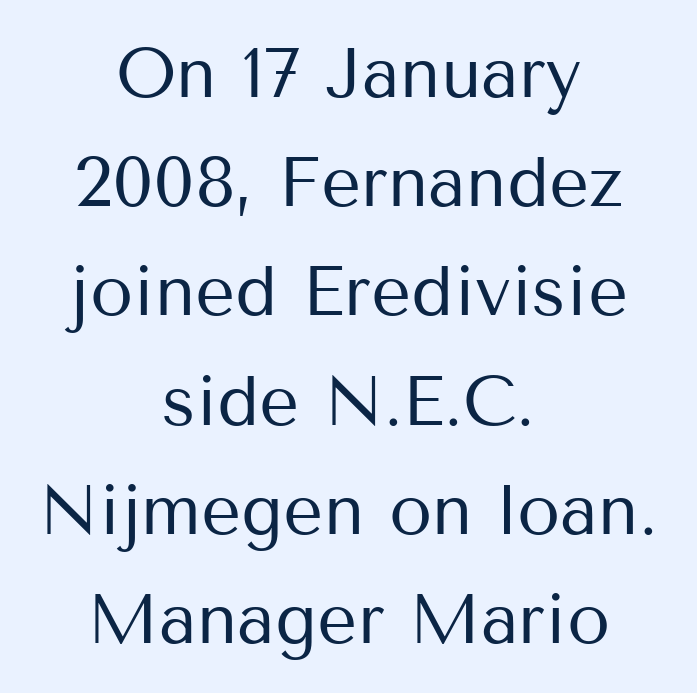
Q: Is the text bold? A: No.
Q: Is the text italic (slanted)? A: No, it is upright.
Q: Is the typeface a serif or a sans-serif typeface? A: Sans-serif.
Q: Is the text underlined? A: No.
Q: How is the paragraph aligned? A: Centered.
Q: Is the spacing between letters normal or unusually wide? A: Normal.
Q: Is the spacing between lines tight, normal or loose? A: Normal.
Q: Width (condensed, normal, or wide)? A: Normal.
Q: Stroke contrast? A: Medium.
Q: x-height? A: Medium.
Q: Monospaced? A: No.
